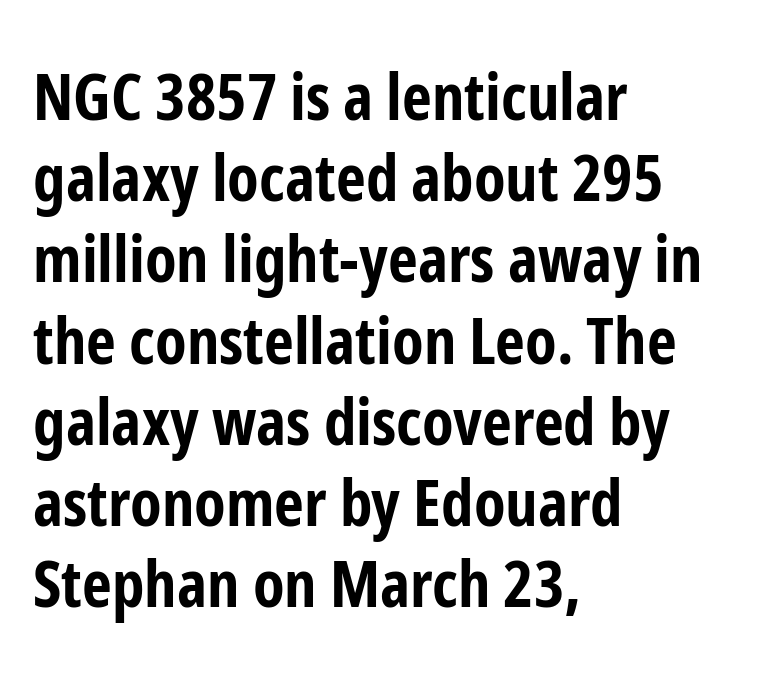
The image shows 65 px bold, condensed sans-serif type, upright; set left-aligned, normal line spacing (1.25x), normal letter spacing, not underlined; low stroke contrast and a medium x-height.
